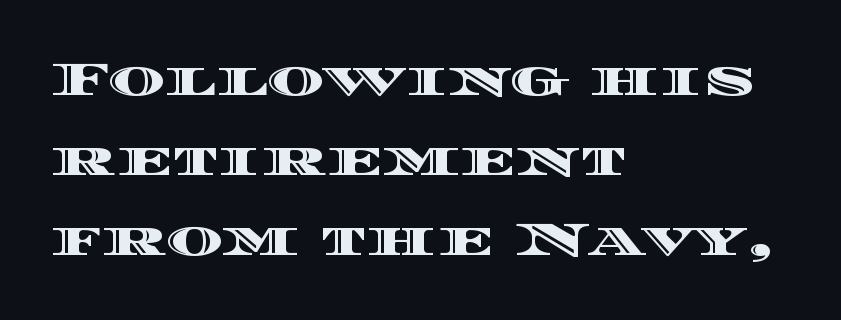
This rendering leaves character spacing at its baseline value. The letters advance in unequal steps, a hallmark of proportional type. Is there much room between lines? A standard amount, neither cramped nor airy. The letters stand upright; this is a roman face. The foot of each line stays bare and open. The paragraph shown leans on its left margin.
